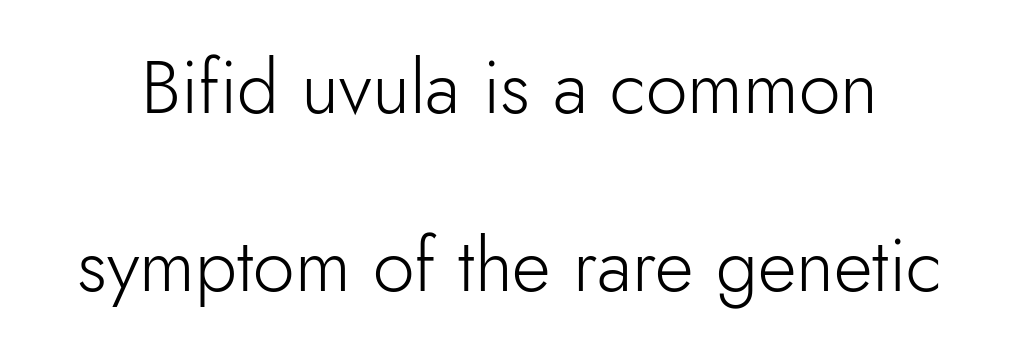
The image shows 75 px light sans-serif type, upright; set loose line spacing (2.38x), normal letter spacing, not underlined; low stroke contrast and a small x-height.
